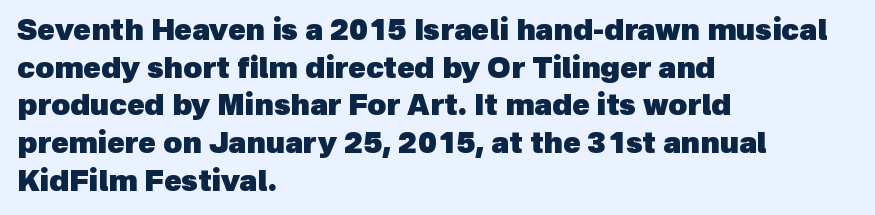
{"serif": "no", "bold": "yes", "weight": "heavy", "width": "normal", "x_height": "medium", "monospaced": "no", "underline": "no", "align": "left", "line_spacing": "normal", "line_spacing_ratio": 1.3, "letter_spacing": "normal", "letter_spacing_em": 0.0, "glyph_px": 29}
